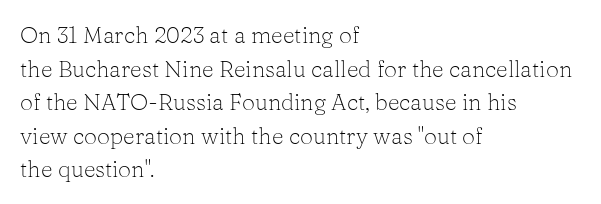
What stands out about the letter spacing? Nothing — it is the standard amount. Type without underlining. You can tell it's not italic because the verticals are truly vertical. Is there much room between lines? A standard amount, neither cramped nor airy.
